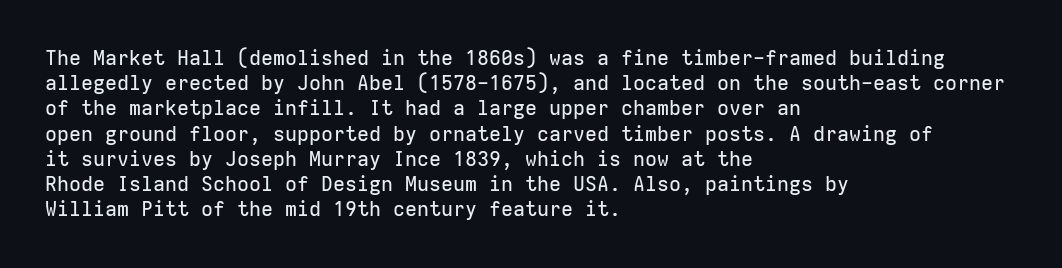
Q: Is the text italic (slanted)? A: No, it is upright.
Q: Is the text underlined? A: No.
Q: How is the paragraph aligned? A: Left-aligned.
Q: Is the spacing between letters normal or unusually wide? A: Normal.
Q: Is the spacing between lines tight, normal or loose? A: Normal.
